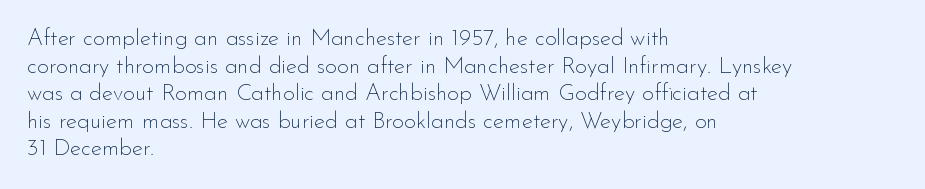
Q: Is the text bold? A: No.
Q: Is the text italic (slanted)? A: No, it is upright.
Q: Is the text underlined? A: No.
Q: How is the paragraph aligned? A: Left-aligned.
Q: Is the spacing between letters normal or unusually wide? A: Normal.
